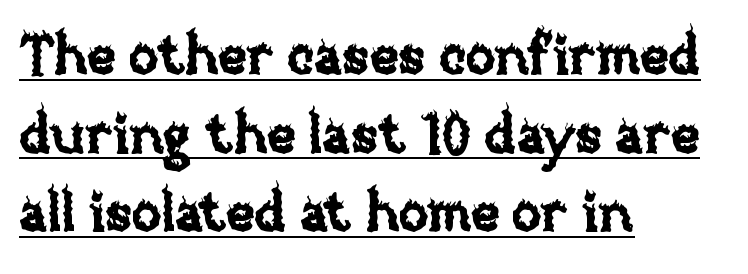
Is this a fixed-width face? No — the glyphs have proportional, varying widths. Alignment: flush left. Is there an underline? Yes — a line sits under the letters. Successive baselines arrive at the customary interval.
